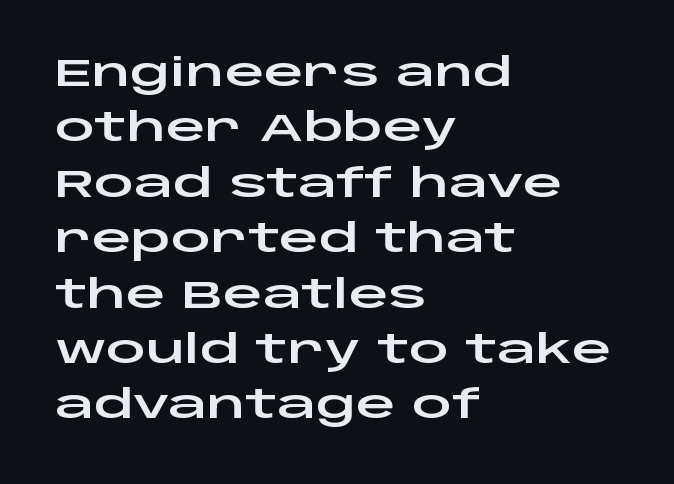
The passage shown is typeset with a sans-serif family. Observe the ordinary spacing: letters are neighbours, not strangers. Does the leading feel generous? No, just average. Every row of glyphs begins at an identical x-position on the left. Think of a printed novel: that variable character pitch is what you see here. Unlike italic type, these characters show no tilt at all.
